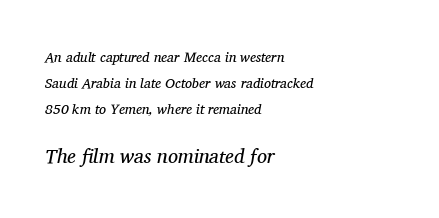
Q: Is the text bold? A: No.
Q: Is the text italic (slanted)? A: Yes, it leans right by about 11 degrees.
Q: Is the text underlined? A: No.
Q: How is the paragraph aligned? A: Left-aligned.
Q: Is the spacing between letters normal or unusually wide? A: Normal.
Q: Which block of text is set in a larger size, the first (top) or the second (bottom)? A: The second (bottom) one.
